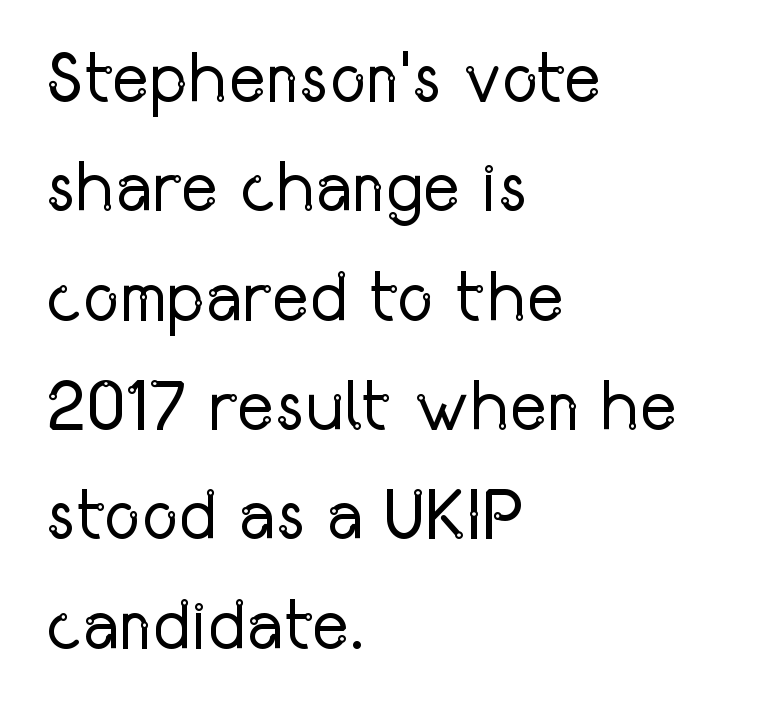
Character widths vary here, with narrow letters taking less room than wide ones. The letters stand straight up with perfectly vertical stems. How would I describe the line gaps? Plain and ordinary. Every row of glyphs begins at an identical x-position on the left. The letters look calm and open, with moderate or lighter stems.
